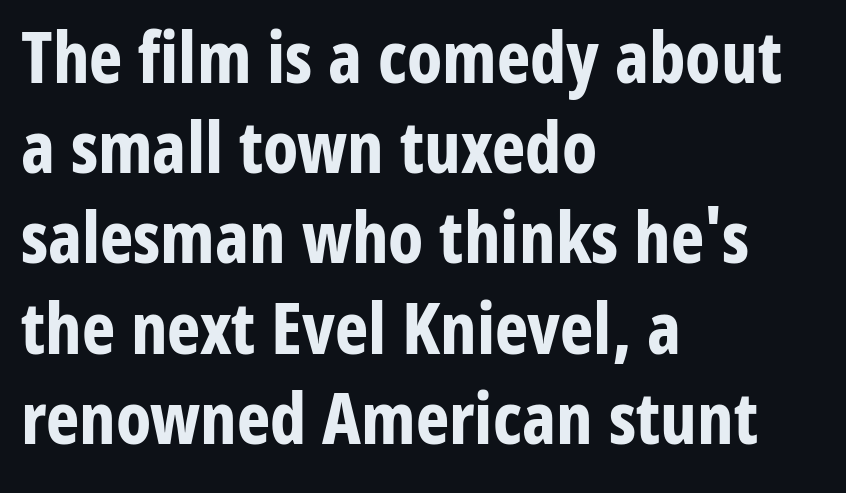
The image shows 71 px bold, condensed sans-serif type, upright; set left-aligned, normal line spacing (1.27x), normal letter spacing, not underlined; low stroke contrast and a medium x-height.
